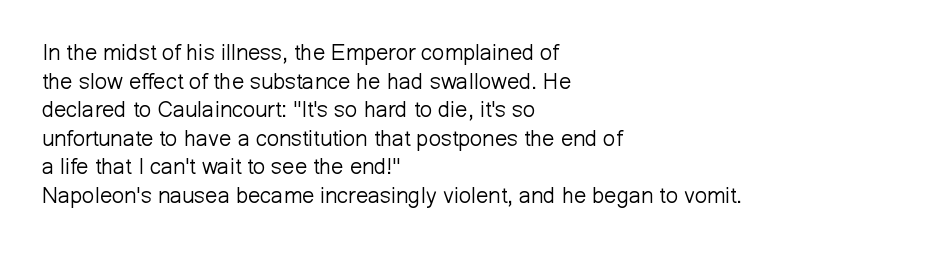
Q: Is the text bold? A: No.
Q: Is the text italic (slanted)? A: No, it is upright.
Q: Is the text underlined? A: No.
Q: How is the paragraph aligned? A: Left-aligned.
Q: Is the spacing between letters normal or unusually wide? A: Normal.
Q: Is the spacing between lines tight, normal or loose? A: Normal.
